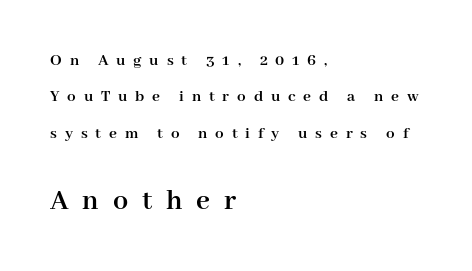
The image shows 30 px semibold serif type, upright; set left-aligned, loose line spacing (2.14x), unusually wide letter spacing (+0.46 em), not underlined; the second (bottom) block is 1.76x larger; high stroke contrast and a medium x-height.
